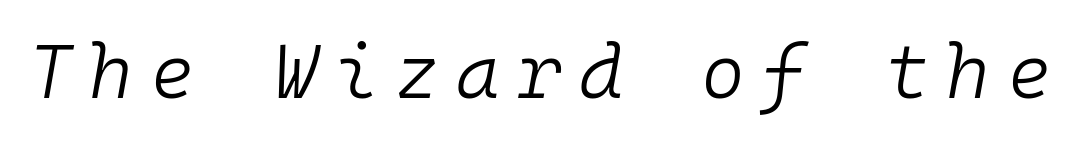
Q: Is the text bold? A: No.
Q: Is the text italic (slanted)? A: Yes, it leans right by about 10 degrees.
Q: Is the text underlined? A: No.
Q: Is the spacing between letters normal or unusually wide? A: Unusually wide.
Q: Width (condensed, normal, or wide)? A: Normal.
Q: Stroke contrast? A: Low.
Q: x-height? A: Medium.
Q: Monospaced? A: Yes.
